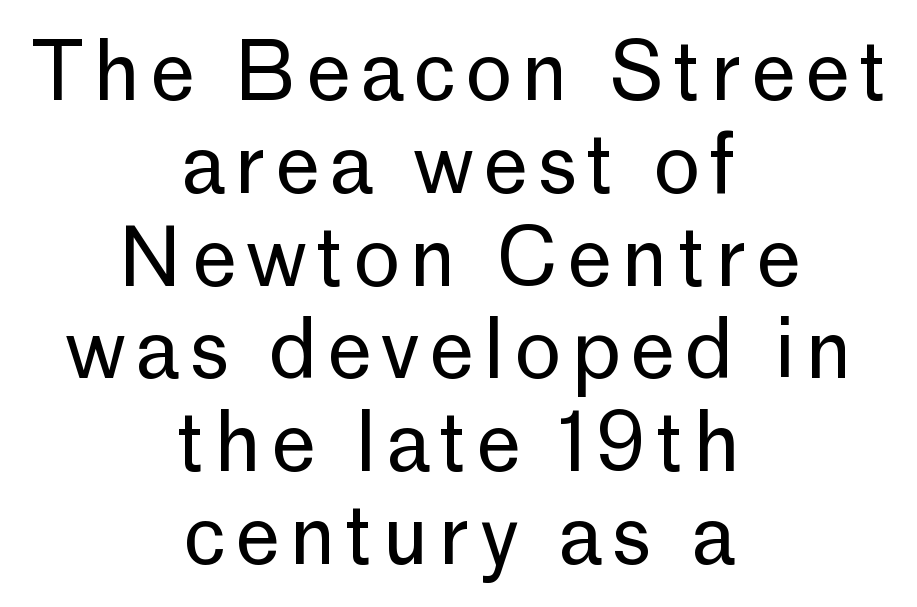
The image shows 80 px regular-weight sans-serif type, upright; set centered, line spacing 1.16x, not underlined; low stroke contrast and a medium x-height.
